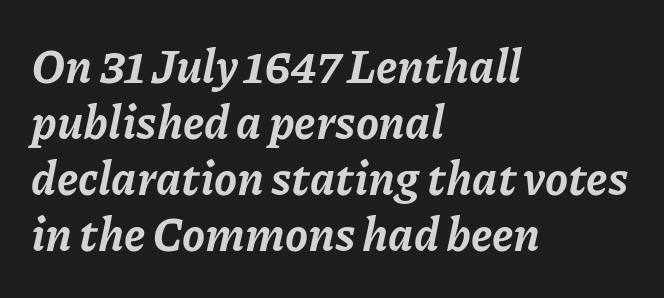
Q: Is the text bold? A: Yes.
Q: Is the text italic (slanted)? A: Yes, it leans right by about 11 degrees.
Q: Is the text underlined? A: No.
Q: How is the paragraph aligned? A: Left-aligned.
Q: Is the spacing between letters normal or unusually wide? A: Normal.
Q: Width (condensed, normal, or wide)? A: Normal.
Q: Stroke contrast? A: Low.
Q: x-height? A: Medium.
Q: Monospaced? A: No.
